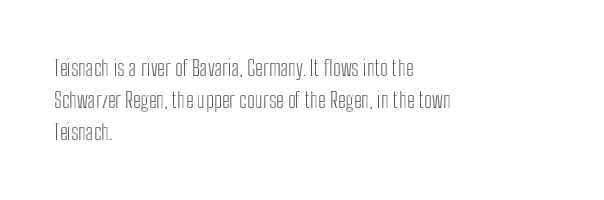
{"italic": "no", "underline": "no", "align": "left", "line_spacing": "normal", "line_spacing_ratio": 1.46, "letter_spacing": "normal", "letter_spacing_em": 0.0, "glyph_px": 22}
